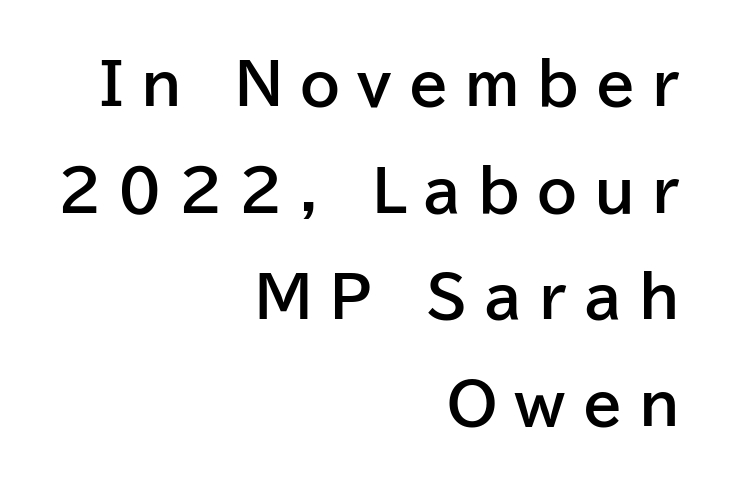
Font category for this specimen: sans-serif. Chunky letters — that's bold for sure. Italic? Not at all — the glyphs are vertical. Here the glyphs are tracked loosely, breaking word shapes into spaced letters. A bare baseline throughout the passage. Each letter keeps its own natural width here, so spacing adapts to shape.
